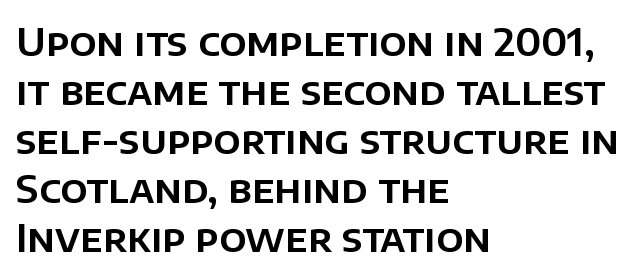
Are there feet on the stems? There aren't — it's a sans. These lines sit exactly where default settings would place them. Has an underline been added? It has not. The tracking reads as untouched default to a designer's eye. These lines were composed using upright roman letters. Which margin do the lines hug? The left one — the right edge is uneven.
